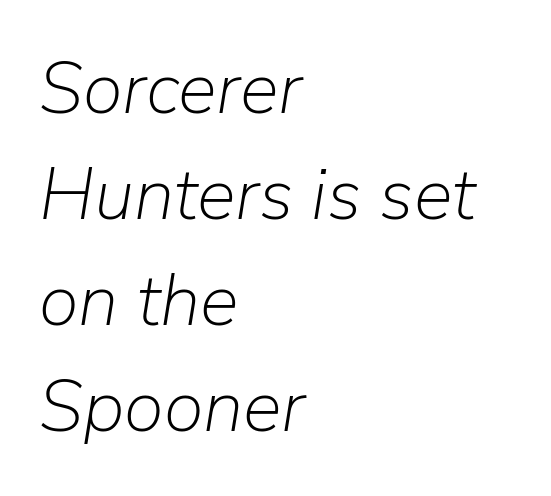
{"italic": "yes", "lean": "right", "slant_degrees": 9, "bold": "no", "weight": "light", "width": "normal", "stroke_contrast": "low", "x_height": "medium", "monospaced": "no", "underline": "no", "align": "left", "line_spacing": "normal", "line_spacing_ratio": 1.45, "letter_spacing": "normal", "letter_spacing_em": 0.0, "glyph_px": 73}
